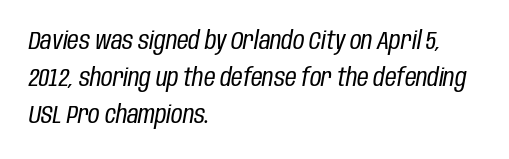
The lines in this sample share a left origin and differ only in where they stop. No extra tracking has been applied to these lines. Descenders are the only things crossing below the line. An italicized treatment has been applied to the whole sample. The passage shown is not bold in any degree.
